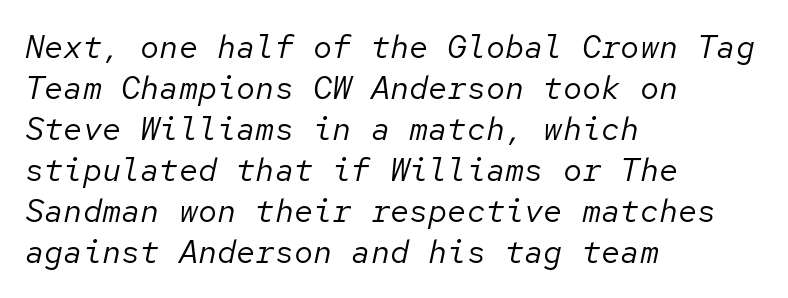
{"italic": "yes", "lean": "right", "slant_degrees": 12, "bold": "no", "weight": "regular", "width": "normal", "stroke_contrast": "low", "x_height": "medium", "monospaced": "yes", "underline": "no", "align": "left", "line_spacing": "normal", "line_spacing_ratio": 1.28, "letter_spacing": "normal", "letter_spacing_em": 0.0, "glyph_px": 32}
